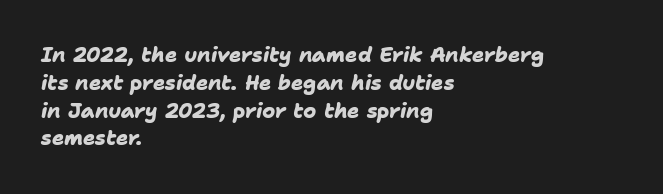
{"bold": "yes", "underline": "no", "align": "left", "line_spacing": "normal", "line_spacing_ratio": 1.39, "letter_spacing": "normal", "letter_spacing_em": 0.0, "glyph_px": 20}
